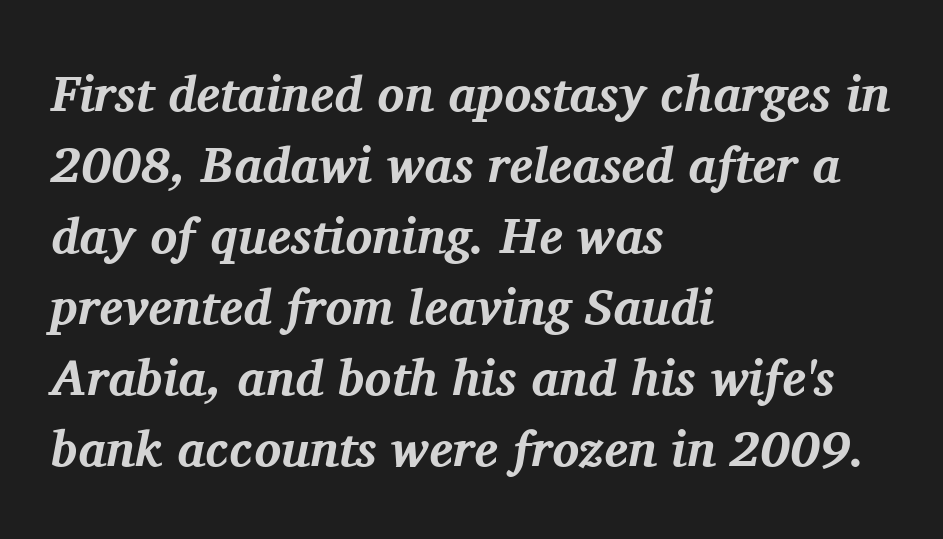
The axis of the letterforms is tilted away from vertical. Set as a true bold cut, around the 700 mark. The rows are spaced the way most documents space them. Standard letterfit; no display-style spreading of the glyphs. Descender tails drop into unmarked territory.
